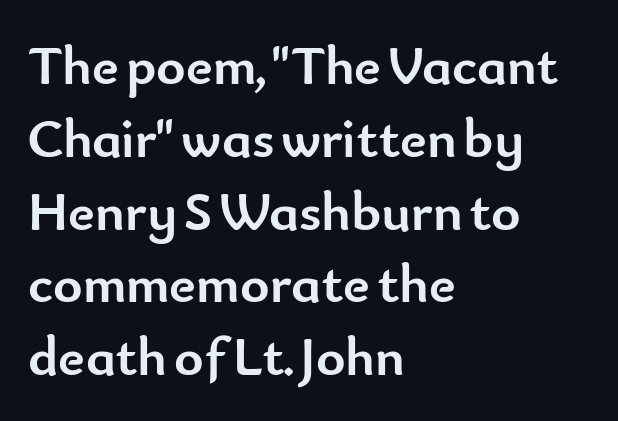
Q: Is the text bold? A: Yes.
Q: Is the text italic (slanted)? A: No, it is upright.
Q: Is the typeface a serif or a sans-serif typeface? A: Sans-serif.
Q: Is the text underlined? A: No.
Q: How is the paragraph aligned? A: Left-aligned.
Q: Is the spacing between letters normal or unusually wide? A: Normal.
Q: Is the spacing between lines tight, normal or loose? A: Normal.
Q: Width (condensed, normal, or wide)? A: Normal.
Q: Stroke contrast? A: Low.
Q: x-height? A: Small.
Q: Monospaced? A: No.
